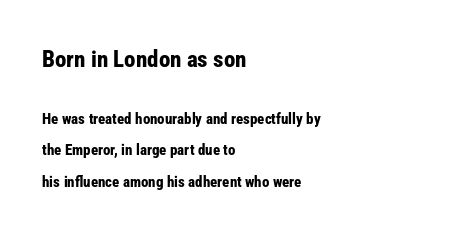
Q: Is the text bold? A: Yes.
Q: Is the text italic (slanted)? A: No, it is upright.
Q: Is the text underlined? A: No.
Q: How is the paragraph aligned? A: Left-aligned.
Q: Is the spacing between letters normal or unusually wide? A: Normal.
Q: Is the spacing between lines tight, normal or loose? A: Loose.
Q: Which block of text is set in a larger size, the first (top) or the second (bottom)? A: The first (top) one.
